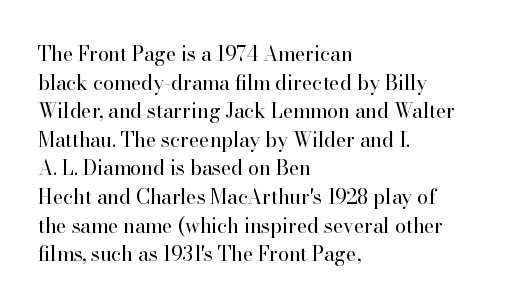
The image shows 20 px text type, upright; set left-aligned, normal line spacing (1.43x), normal letter spacing, not underlined.
